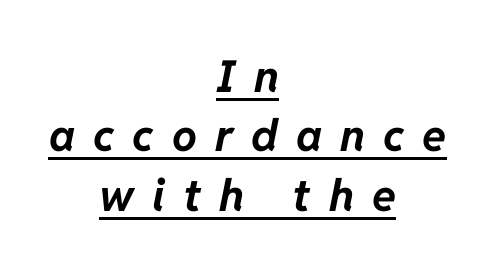
{"italic": "yes", "lean": "right", "slant_degrees": 11, "bold": "yes", "weight": "bold", "width": "normal", "stroke_contrast": "low", "x_height": "medium", "monospaced": "no", "underline": "yes", "align": "center", "line_spacing": "normal", "line_spacing_ratio": 1.35, "letter_spacing": "wide", "letter_spacing_em": 0.41, "glyph_px": 44}
